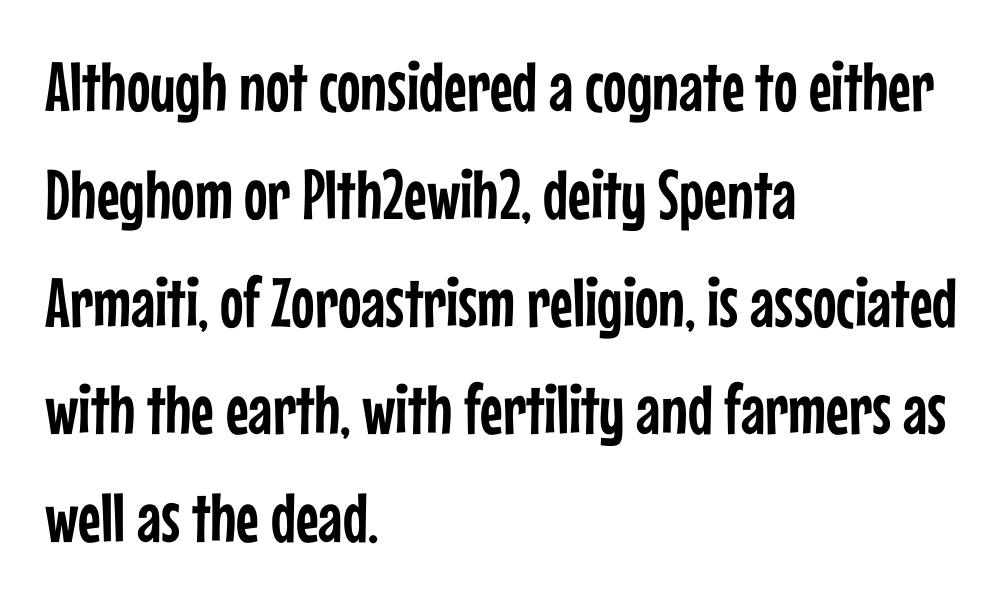
Q: Is the text italic (slanted)? A: No, it is upright.
Q: Is the typeface a serif or a sans-serif typeface? A: Sans-serif.
Q: Is the text underlined? A: No.
Q: How is the paragraph aligned? A: Left-aligned.
Q: Is the spacing between letters normal or unusually wide? A: Normal.
Q: Is the spacing between lines tight, normal or loose? A: Normal.
Q: Width (condensed, normal, or wide)? A: Condensed.
Q: Stroke contrast? A: Low.
Q: x-height? A: Medium.
Q: Monospaced? A: No.
